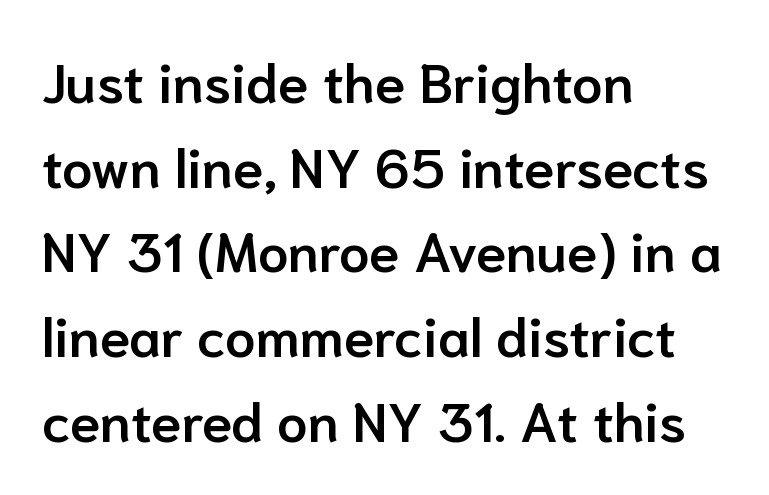
The image shows 55 px semibold sans-serif type, upright; set left-aligned, normal line spacing (1.54x), normal letter spacing, not underlined; low stroke contrast and a medium x-height.
